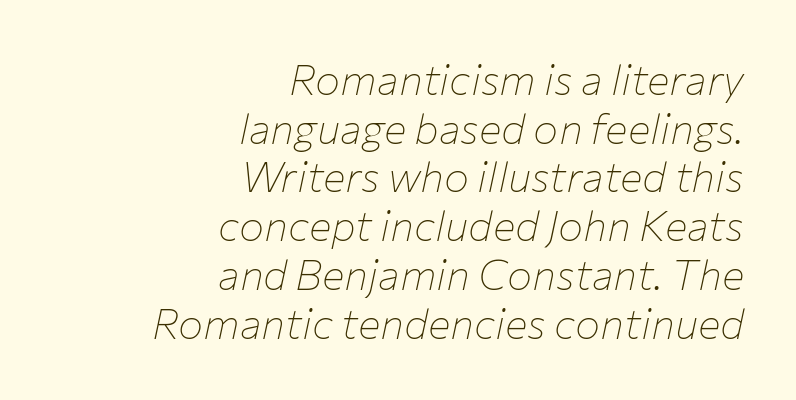
{"italic": "yes", "lean": "right", "slant_degrees": 12, "bold": "no", "weight": "thin", "width": "normal", "stroke_contrast": "low", "x_height": "medium", "monospaced": "no", "underline": "no", "align": "right", "line_spacing_ratio": 1.16, "letter_spacing": "normal", "letter_spacing_em": 0.0, "glyph_px": 42}
